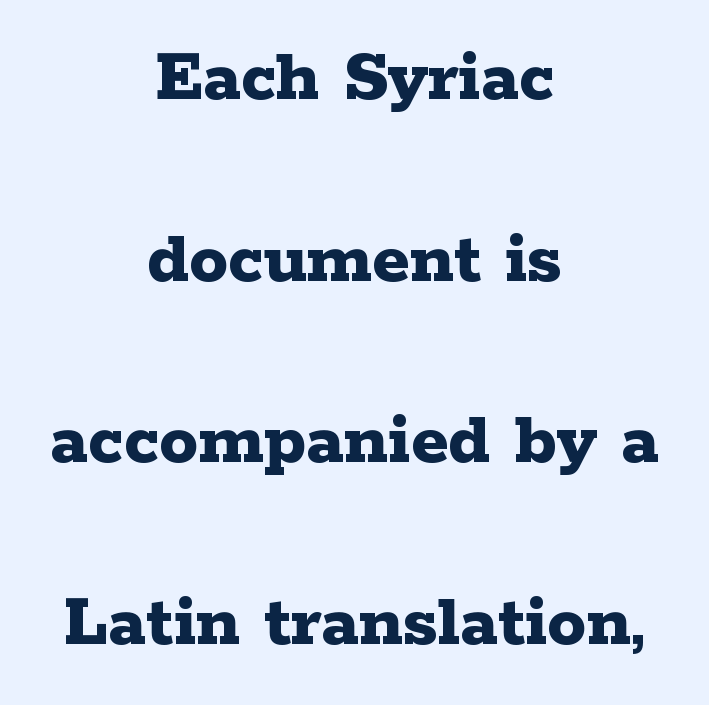
The image shows 78 px bold, wide serif type, upright; set centered, loose line spacing (2.33x), normal letter spacing, not underlined; low stroke contrast and a medium x-height.
